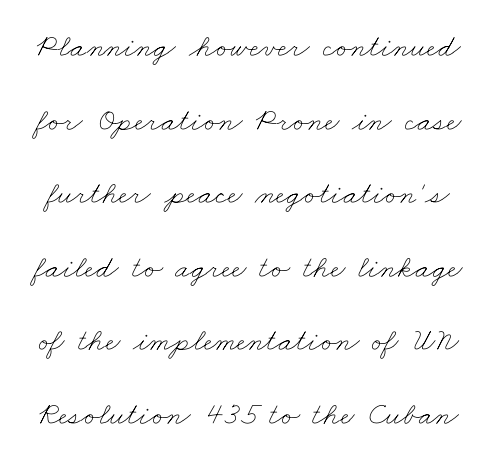
The face used here is rendered with its standard letterfit. The leading is generous, giving the passage an open texture. This rendering features lettering with no underline. Unbolded letterforms with no extra heft. Do the characters align in a grid? No, the font is proportional.
